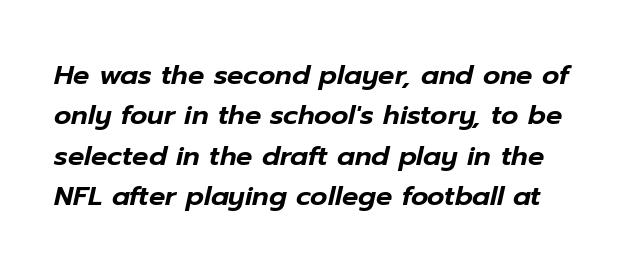
Descender tails drop into unmarked territory. Italic? Definitely — the glyphs are oblique. Compared with typical paragraphs, the rows here are spaced about the same. In terms of letterspacing, this is plain default setting.
